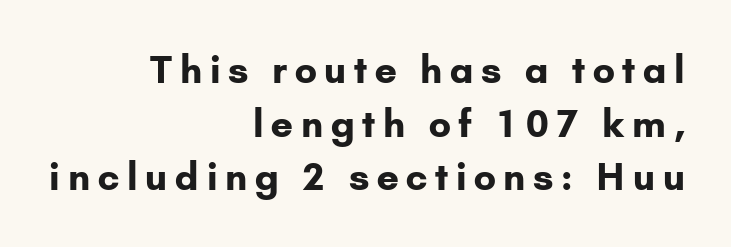
Tracking value appears strongly positive — letters spread wide. Is there any slant? The stems are plumb. Reading down the block, your eye finds every line finishing at a fixed right position. Regular leading. The space directly below the letters is spotless.
